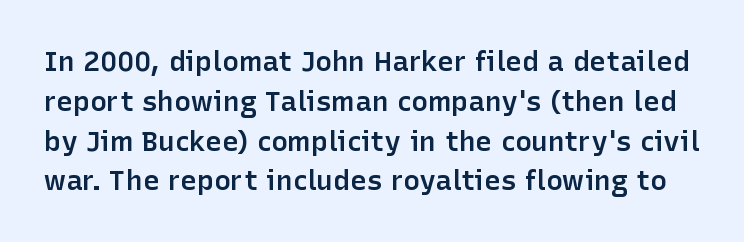
{"serif": "no", "italic": "no", "bold": "semi", "weight": "semibold", "width": "normal", "stroke_contrast": "low", "x_height": "medium", "monospaced": "no", "underline": "no", "line_spacing": "normal", "line_spacing_ratio": 1.42, "letter_spacing": "normal", "letter_spacing_em": 0.0, "glyph_px": 28}
